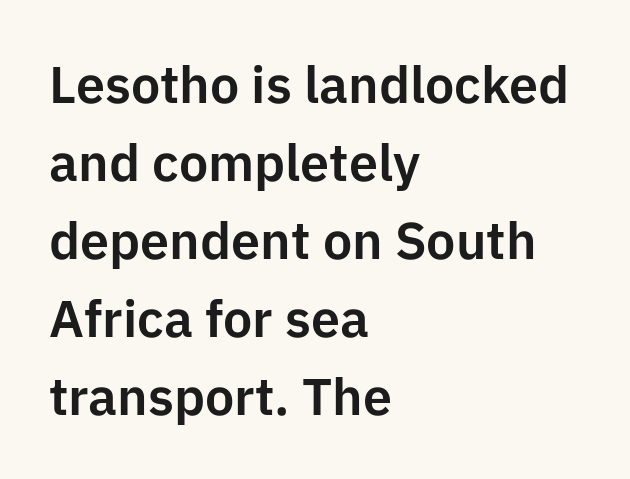
The rows are spaced the way most documents space them. The typesetter chose a ragged-right arrangement here. The text was rendered using a sans face with plain stroke endings. These lines are rendered in a variable-pitch font. Characters remain perfectly vertical along every line.
